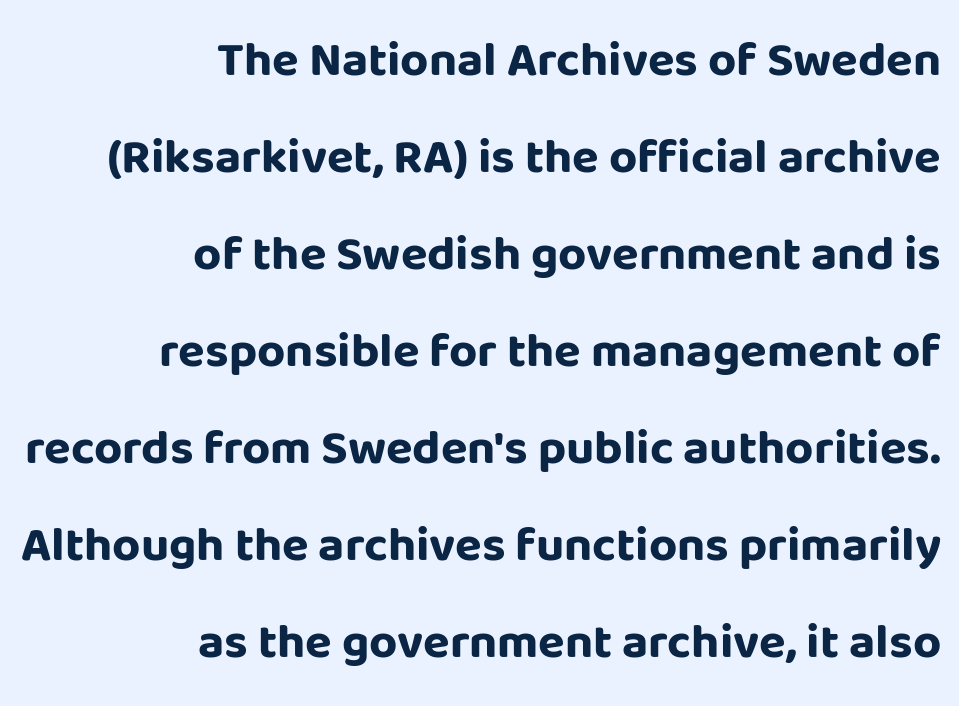
Q: Is the text bold? A: Yes.
Q: Is the text italic (slanted)? A: No, it is upright.
Q: Is the typeface a serif or a sans-serif typeface? A: Sans-serif.
Q: Is the text underlined? A: No.
Q: How is the paragraph aligned? A: Right-aligned.
Q: Is the spacing between letters normal or unusually wide? A: Normal.
Q: Is the spacing between lines tight, normal or loose? A: Loose.
Q: Width (condensed, normal, or wide)? A: Normal.
Q: Stroke contrast? A: Low.
Q: x-height? A: Large.
Q: Monospaced? A: No.
